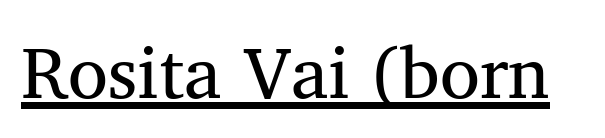
The type is set solid horizontally, with unmodified tracking. The letters carry serifs — small finishing strokes at the ends of their stems. The rendered words wear a rule along their underside. Every stem runs plumb, perpendicular to the baseline. Here the designer chose a conventional face with non-uniform glyph widths. This reads as an unemphasized weight, regular at the heaviest.
